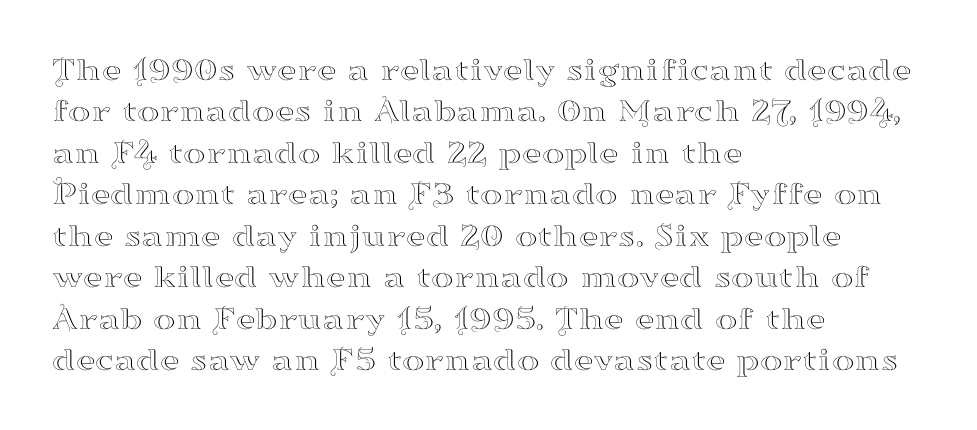
The image shows 34 px wide serif type, upright; set left-aligned, line spacing 1.22x, normal letter spacing, not underlined; high stroke contrast and a small x-height.
